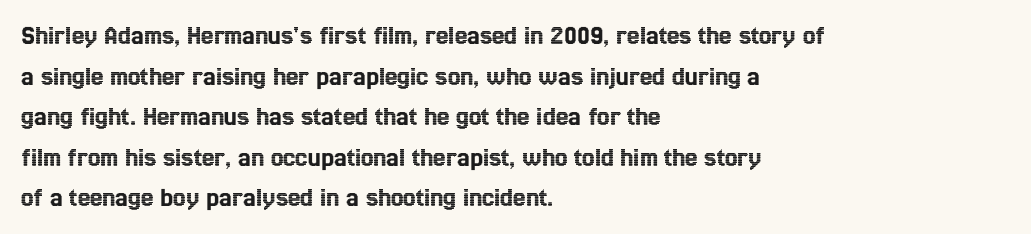
Proportional: the letters do not fall into vertical columns. If you measured baseline to baseline, you'd find a middling distance. How are the letters spaced? Ordinarily, with no added tracking. Notice how the stems are strictly vertical — no italics here. The paragraph shown leans on its left margin.
